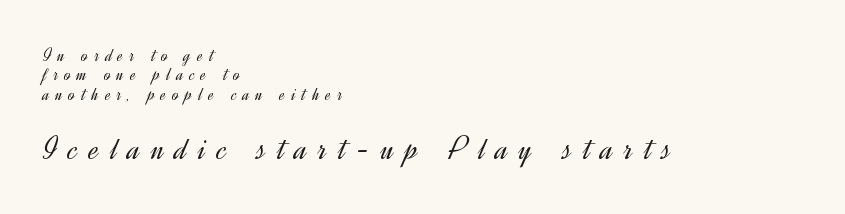
The characters are drawn with everyday or finer stroke widths. Anything drawn beneath the words? Only blank space. The passage shown is typeset with a sans-serif family.
